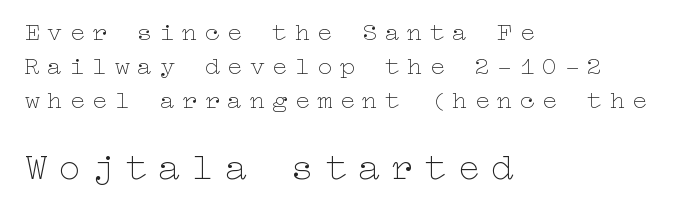
A typesetter would call this leading conventional body-copy spacing. The rendering enlarges the type as you move from the upper chunk to the lower. Beneath every word, the page is bare. Posture: upright roman. The passage is arranged the way most books set body copy — flush left.
